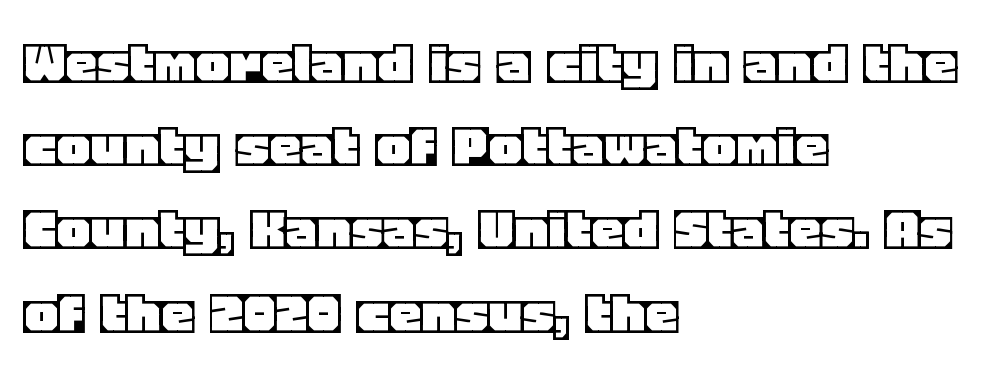
Q: Is the text italic (slanted)? A: No, it is upright.
Q: Is the text underlined? A: No.
Q: How is the paragraph aligned? A: Left-aligned.
Q: Is the spacing between letters normal or unusually wide? A: Normal.
Q: Is the spacing between lines tight, normal or loose? A: Normal.
Q: Width (condensed, normal, or wide)? A: Normal.
Q: x-height? A: Large.
Q: Monospaced? A: No.
